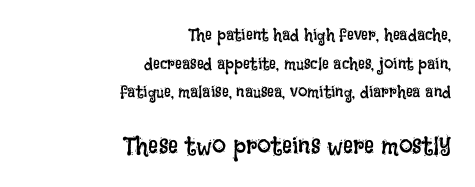
The image shows 25 px text type, upright; set right-aligned, normal line spacing (1.68x), normal letter spacing, not underlined; the second (bottom) block is 1.47x larger.
